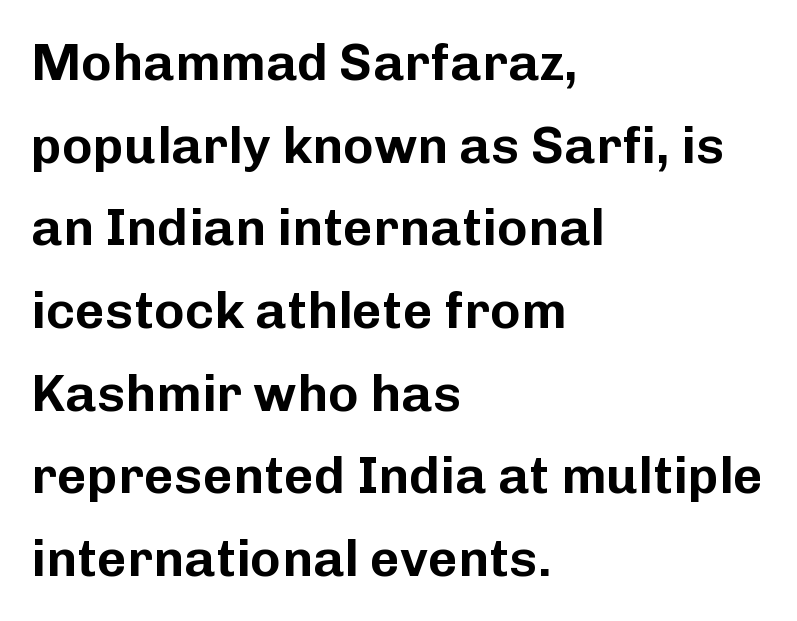
{"serif": "no", "italic": "no", "width": "normal", "stroke_contrast": "low", "x_height": "medium", "monospaced": "no", "underline": "no", "align": "left", "line_spacing": "normal", "line_spacing_ratio": 1.59, "letter_spacing": "normal", "letter_spacing_em": 0.0, "glyph_px": 52}
